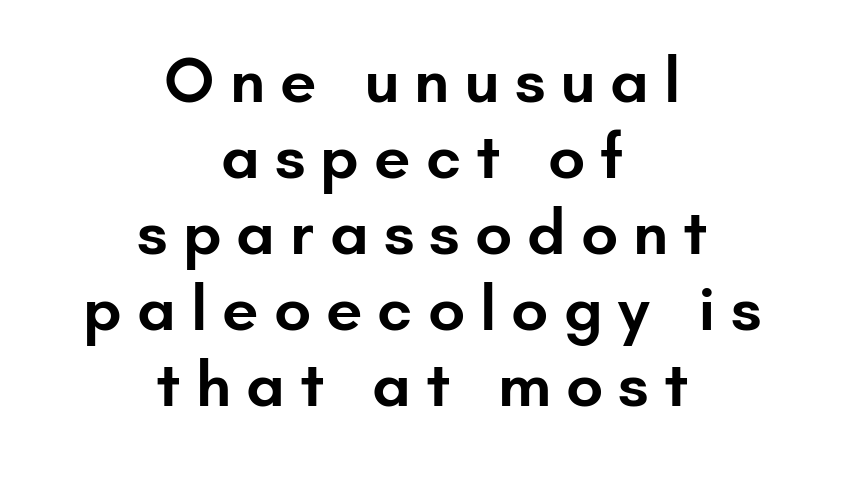
The image shows 65 px semibold sans-serif type, upright; set centered, line spacing 1.17x, unusually wide letter spacing (+0.23 em), not underlined; low stroke contrast and a small x-height.
